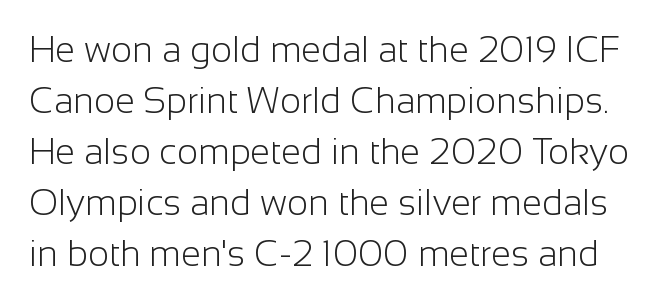
Here the designer chose a conventional face with non-uniform glyph widths. The typography opts for an upright posture over an oblique one. You can tell from the bare stems that sans-serif type was used. There is no visible air inserted between adjacent glyphs. The passage shown is not underscored anywhere.
